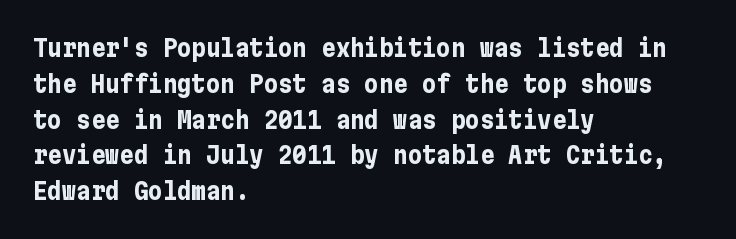
Italic: no, the glyphs are upright roman. Reading down the column, the eye jumps a familiar distance to each next line. Each row of text sits above clean, open space. Chunky letters — that's bold for sure.
